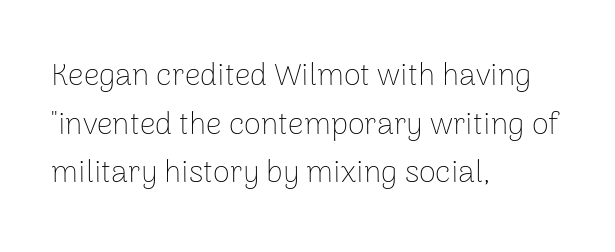
Q: Is the text bold? A: No.
Q: Is the text italic (slanted)? A: No, it is upright.
Q: Is the typeface a serif or a sans-serif typeface? A: Sans-serif.
Q: Is the text underlined? A: No.
Q: How is the paragraph aligned? A: Left-aligned.
Q: Is the spacing between letters normal or unusually wide? A: Normal.
Q: Is the spacing between lines tight, normal or loose? A: Normal.
Q: Width (condensed, normal, or wide)? A: Normal.
Q: Stroke contrast? A: Low.
Q: x-height? A: Medium.
Q: Monospaced? A: No.
